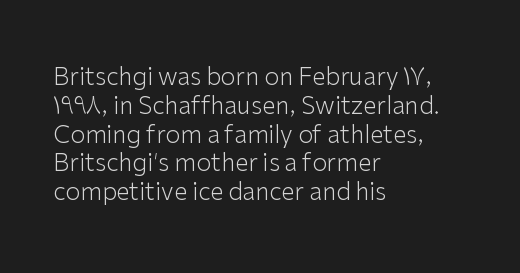
Horizontal alignment here is leftward, the default for most running prose. Is the stroke heavy? The answer is a plain regular-or-lighter. Posture: upright roman. The baseline area is clear. Between one letter and the next there's only the usual sliver of space.
